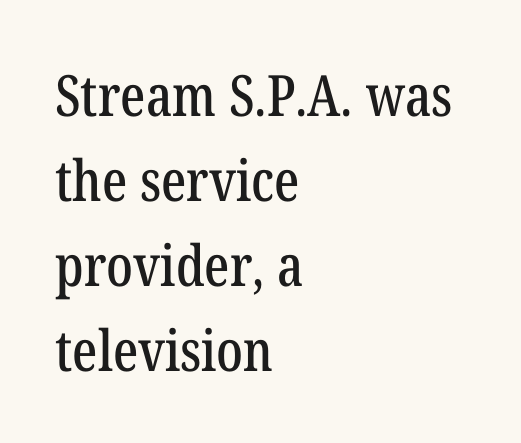
The image shows 57 px condensed serif type, upright; set left-aligned, normal line spacing (1.49x), normal letter spacing, not underlined; low stroke contrast and a medium x-height.
